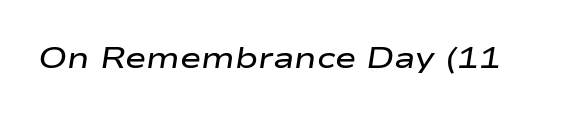
{"italic": "yes", "lean": "right", "slant_degrees": 9, "bold": "semi", "weight": "semibold", "width": "wide", "stroke_contrast": "low", "x_height": "medium", "monospaced": "no", "underline": "no", "letter_spacing": "normal", "letter_spacing_em": 0.0, "glyph_px": 29}
